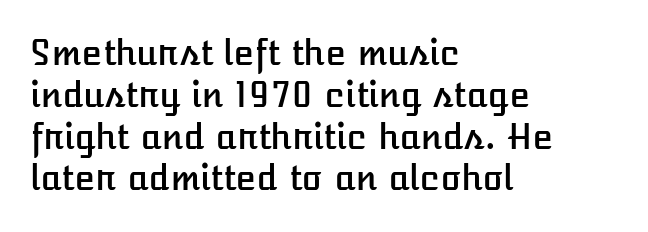
Short and long lines alike share a common starting point at left. Compared with typical body copy, the letter spacing here is the same. Each letter keeps its own natural width here, so spacing adapts to shape. Clear beneath every line of the passage. Characters remain perfectly vertical along every line.
